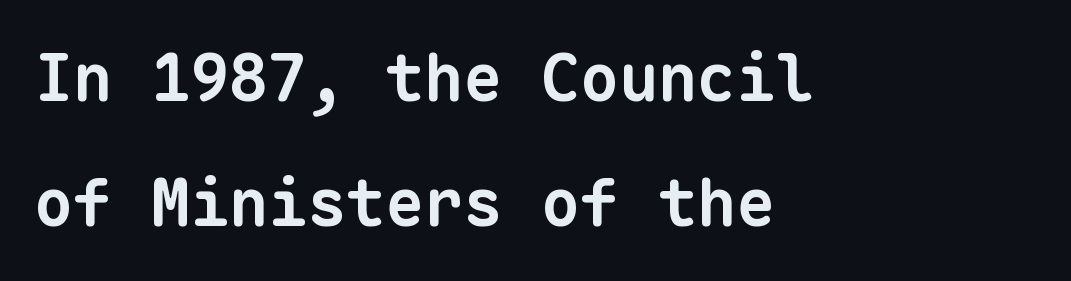
The image shows 65 px bold sans-serif type, monospaced; set left-aligned, loose line spacing (1.93x), normal letter spacing, not underlined; low stroke contrast and a medium x-height.
